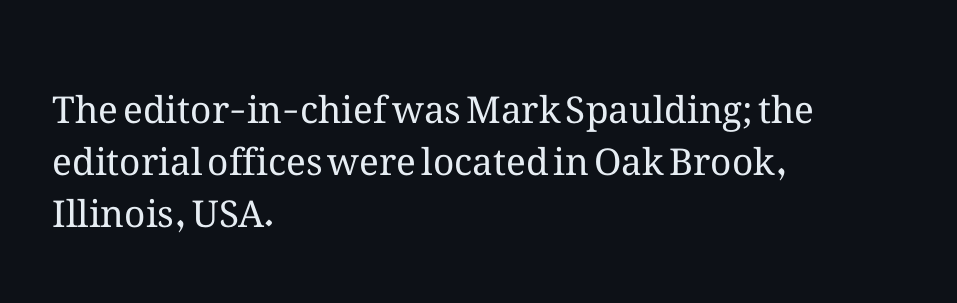
{"italic": "no", "bold": "no", "weight": "regular", "width": "normal", "stroke_contrast": "medium", "x_height": "medium", "monospaced": "no", "underline": "no", "align": "left", "line_spacing": "normal", "line_spacing_ratio": 1.41, "letter_spacing": "normal", "letter_spacing_em": 0.0, "glyph_px": 37}
